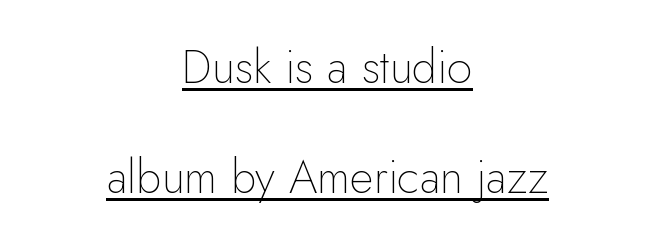
Designer's note — italics off, roman on. To sum up the face: it is a sans, with no serifs. Compared with undecorated copy, this sample adds a rule below the words. The gaps between neighbouring characters are ordinary and unremarkable. Weight: regular or lighter. The compositor balanced each line on the midline.
